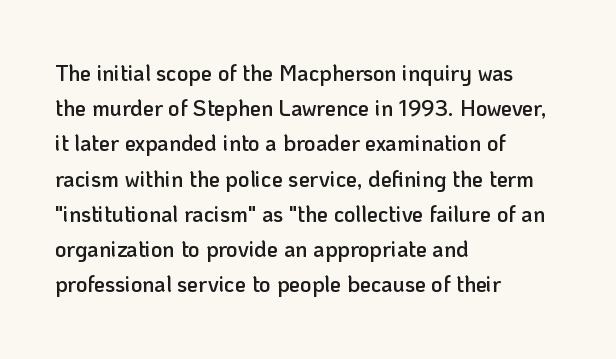
{"italic": "no", "bold": "semi", "underline": "no", "align": "left", "line_spacing": "normal", "line_spacing_ratio": 1.6, "letter_spacing": "normal", "letter_spacing_em": 0.0, "glyph_px": 22}
